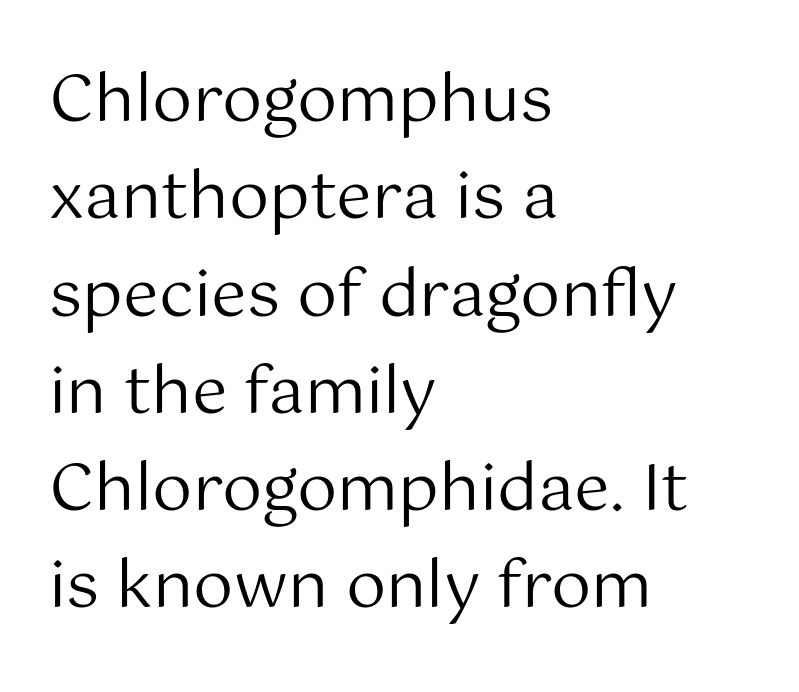
Q: Is the text bold? A: No.
Q: Is the text italic (slanted)? A: No, it is upright.
Q: Is the typeface a serif or a sans-serif typeface? A: Sans-serif.
Q: Is the text underlined? A: No.
Q: How is the paragraph aligned? A: Left-aligned.
Q: Is the spacing between letters normal or unusually wide? A: Normal.
Q: Is the spacing between lines tight, normal or loose? A: Normal.
Q: Width (condensed, normal, or wide)? A: Normal.
Q: Stroke contrast? A: Medium.
Q: x-height? A: Medium.
Q: Monospaced? A: No.
